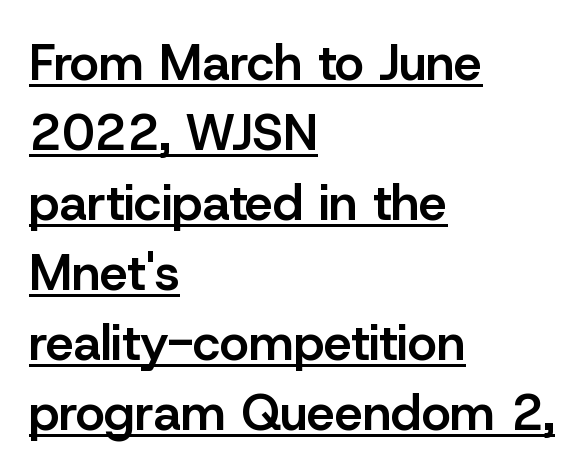
The image shows 50 px semibold sans-serif type, upright; set left-aligned, normal line spacing (1.4x), normal letter spacing, underlined; low stroke contrast and a medium x-height.
